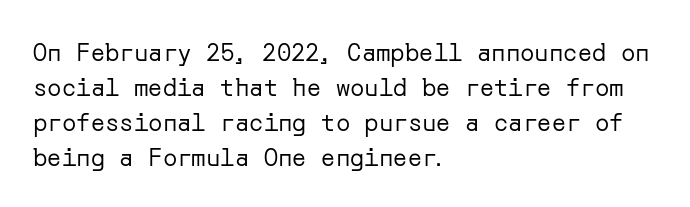
{"italic": "no", "bold": "no", "underline": "no", "align": "left", "line_spacing": "normal", "line_spacing_ratio": 1.46, "letter_spacing": "normal", "letter_spacing_em": 0.0, "glyph_px": 24}
